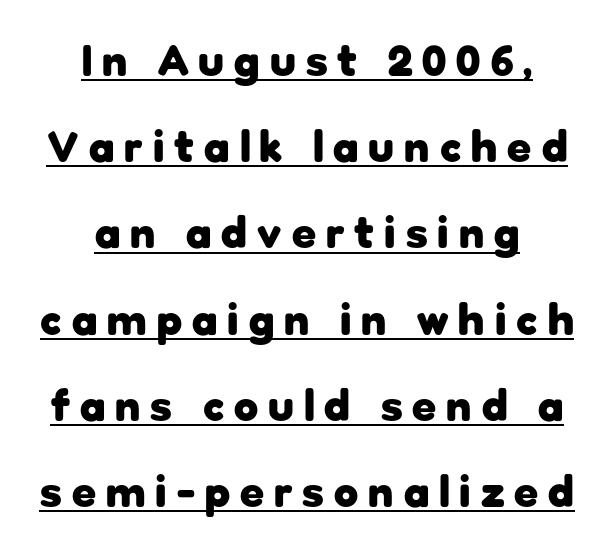
This sample carries an underscore along the baseline area. Ordinary non-slanted type is in use. A typesetter would call this proportional, since set widths differ per character. This sample trades compactness for vertical openness between lines. Stroke thickness is high; the sample reads as a true bold. Nothing sits at the stroke ends, so this counts as sans-serif.
